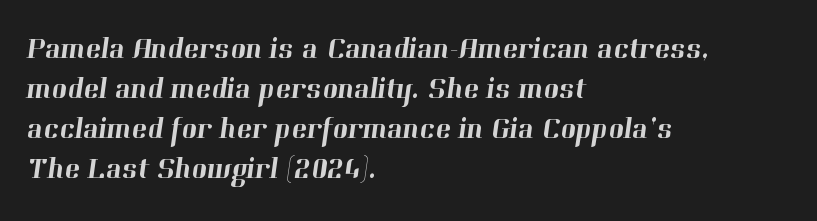
{"serif": "yes", "width": "normal", "stroke_contrast": "high", "x_height": "medium", "monospaced": "no", "underline": "no", "align": "left", "line_spacing": "normal", "line_spacing_ratio": 1.38, "letter_spacing": "normal", "letter_spacing_em": 0.0, "glyph_px": 29}
